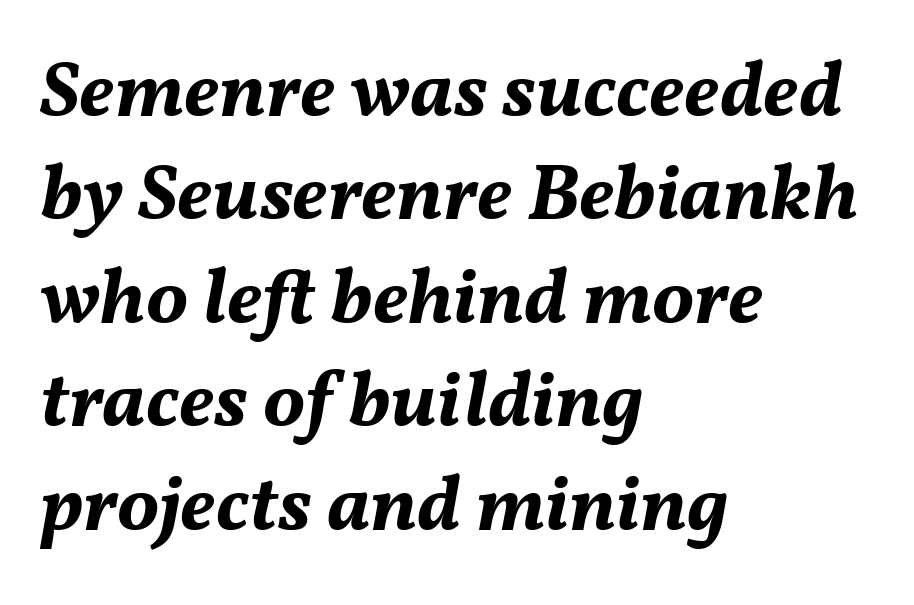
{"italic": "yes", "lean": "right", "slant_degrees": 11, "bold": "yes", "weight": "bold", "width": "normal", "stroke_contrast": "medium", "x_height": "medium", "monospaced": "no", "underline": "no", "align": "left", "line_spacing": "normal", "line_spacing_ratio": 1.31, "letter_spacing": "normal", "letter_spacing_em": 0.0, "glyph_px": 79}
